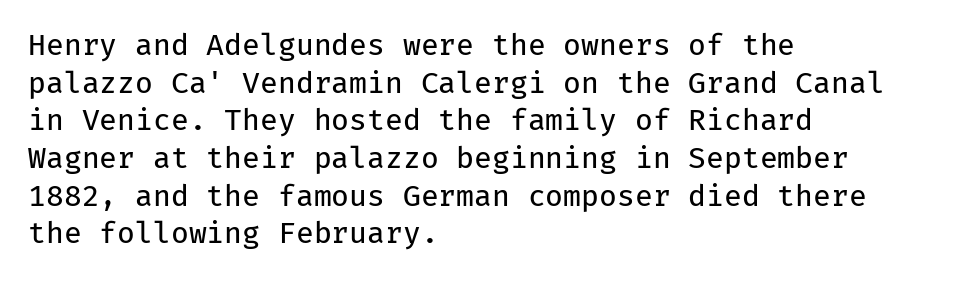
No extra ink here — the face is not bold. The rendering uses typewriter-style spacing with identical character cells. The text was rendered using a sans face with plain stroke endings. The lines are quadded left. The type is set solid horizontally, with unmodified tracking. The string is rendered with underlining switched off.
